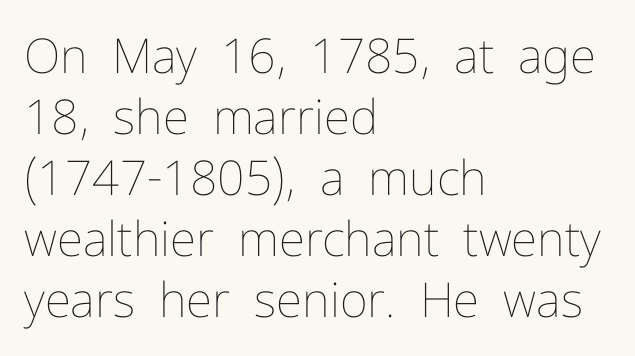
The image shows 48 px thin type, upright; set left-aligned, normal line spacing (1.27x), normal letter spacing, not underlined; low stroke contrast and a medium x-height.
